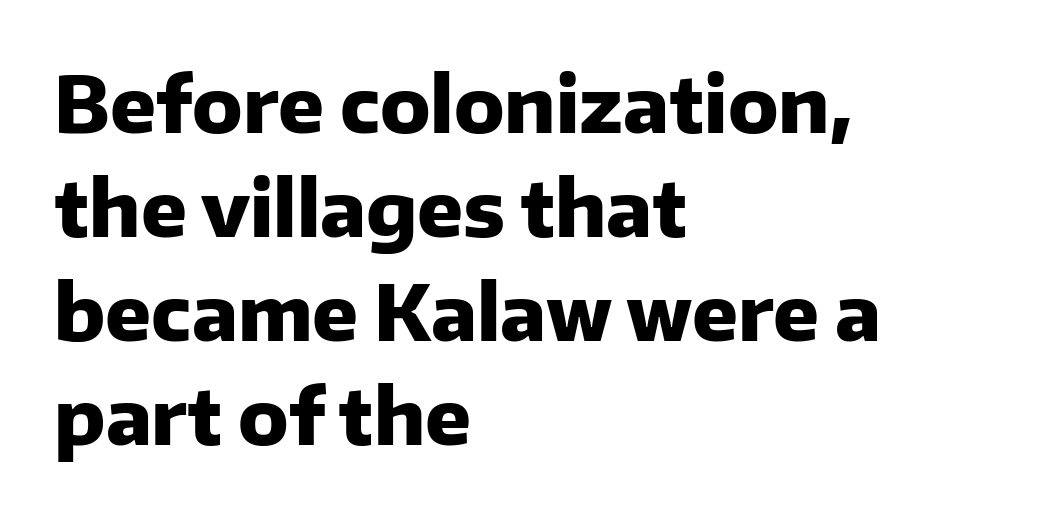
The characters display no serif detailing; their extremities are plain. The passage shown stacks its lines at a standard gap. Nothing unusual about the tracking: characters are spaced as the font intends. Do the characters align in a grid? No, the font is proportional. The rendering uses a bold face; every stroke is thick and dark.
